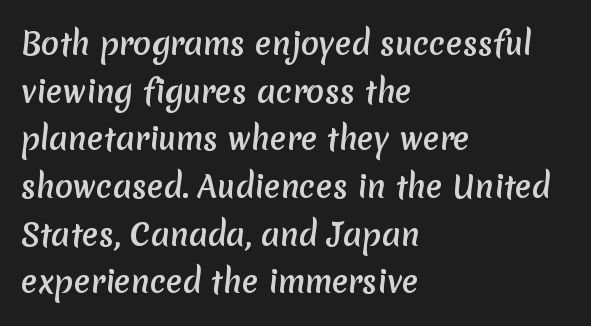
Q: Is the typeface a serif or a sans-serif typeface? A: Sans-serif.
Q: Is the text underlined? A: No.
Q: How is the paragraph aligned? A: Left-aligned.
Q: Is the spacing between letters normal or unusually wide? A: Normal.
Q: Is the spacing between lines tight, normal or loose? A: Normal.
Q: Width (condensed, normal, or wide)? A: Normal.
Q: Stroke contrast? A: Medium.
Q: x-height? A: Medium.
Q: Monospaced? A: No.
